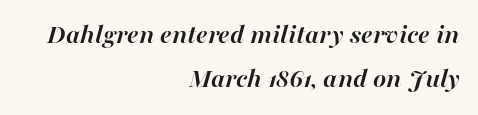
Each letter keeps its own natural width here, so spacing adapts to shape. Honestly, there is no underline to notice here at all. Does the lettering tilt? It does — this is italic. Is the block centered? No — it sits flush against the right margin. Standard letterfit; no display-style spreading of the glyphs. I'd describe the lettering as bold — thick and assertive.
